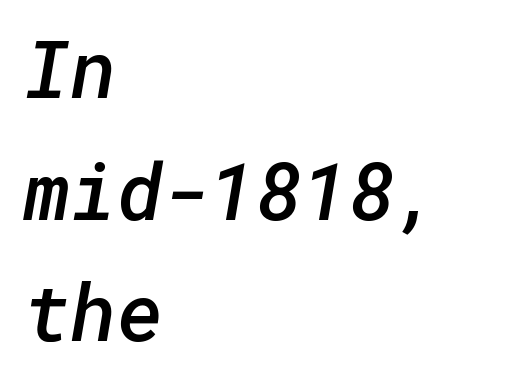
{"serif": "no", "bold": "semi", "weight": "semibold", "width": "normal", "stroke_contrast": "low", "x_height": "medium", "underline": "no", "align": "left", "line_spacing": "normal", "line_spacing_ratio": 1.54, "letter_spacing": "normal", "letter_spacing_em": 0.0, "glyph_px": 79}
